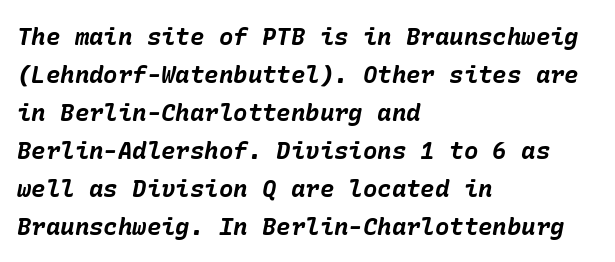
Does the weight exceed regular? Yes, all the way to bold. A typesetter would call this leading conventional body-copy spacing. This sample is left-justified, so line endings fall wherever the words run out. The line texture is even and compact thanks to regular tracking.
